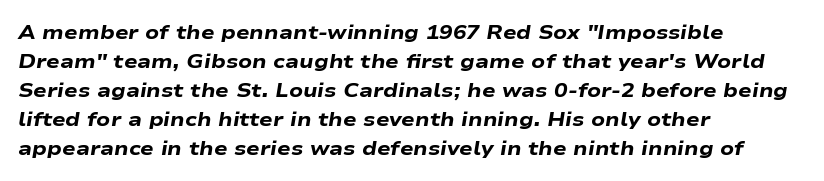
The image shows 20 px bold type, italic (leaning right); set left-aligned, normal line spacing (1.45x), normal letter spacing, not underlined.
